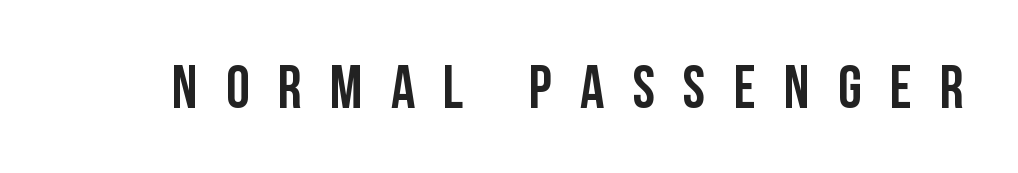
It's the straight-up-and-down kind of type. Check where the strokes stop: nothing finishes them off — pure sans. The face used here is rendered with a markedly widened letterfit. The glyphs are unaccompanied by any horizontal stroke below them.
